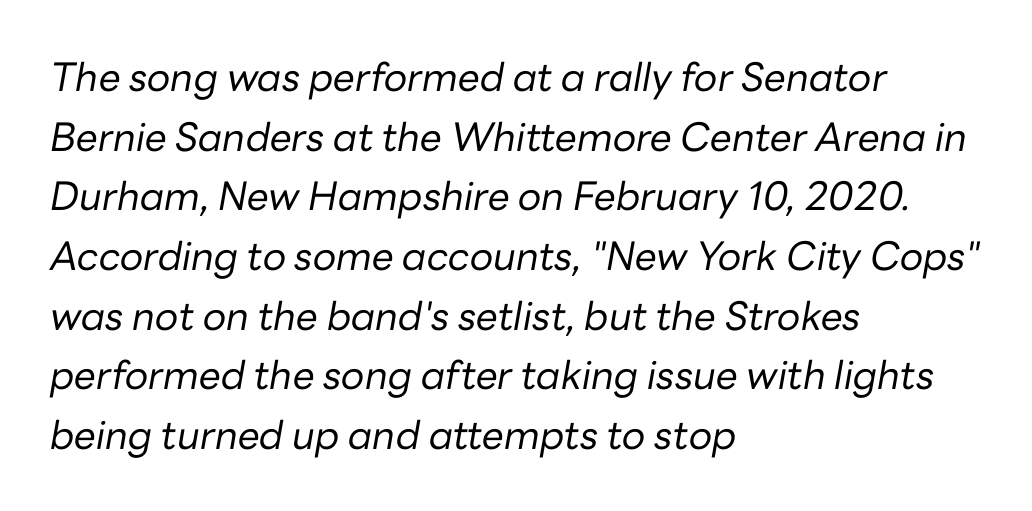
The image shows 39 px regular-weight type, italic (leaning right); set left-aligned, normal line spacing (1.53x), normal letter spacing, not underlined; low stroke contrast and a medium x-height.
